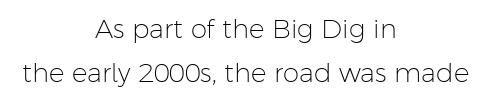
These lines are centered, leaving both edges ragged. Line spacing here is normal. Plain, unruled lines of type. The typeface has the unassuming heft of standard copy or less.
